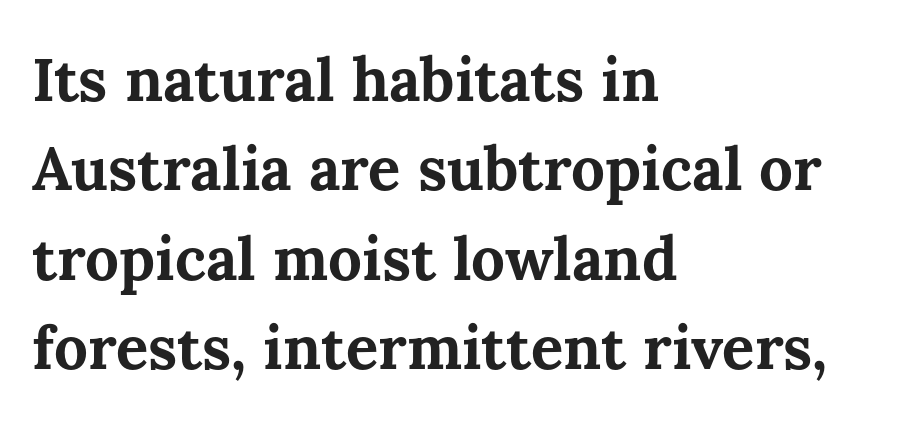
{"italic": "no", "bold": "yes", "weight": "bold", "width": "normal", "stroke_contrast": "medium", "x_height": "medium", "monospaced": "no", "underline": "no", "align": "left", "line_spacing": "normal", "line_spacing_ratio": 1.49, "letter_spacing": "normal", "letter_spacing_em": 0.0, "glyph_px": 60}
